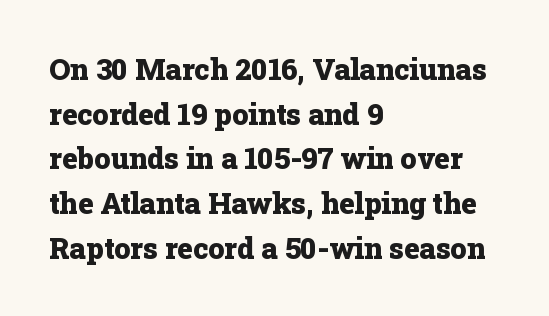
Q: Is the text bold? A: Yes.
Q: Is the text italic (slanted)? A: No, it is upright.
Q: Is the typeface a serif or a sans-serif typeface? A: Serif.
Q: Is the text underlined? A: No.
Q: How is the paragraph aligned? A: Left-aligned.
Q: Is the spacing between letters normal or unusually wide? A: Normal.
Q: Is the spacing between lines tight, normal or loose? A: Normal.
Q: Width (condensed, normal, or wide)? A: Normal.
Q: Stroke contrast? A: Low.
Q: x-height? A: Medium.
Q: Monospaced? A: No.
